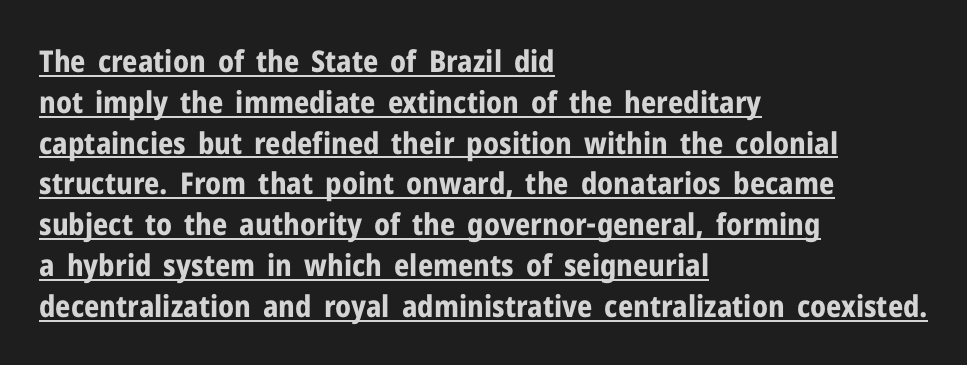
Q: Is the text bold? A: Yes.
Q: Is the text italic (slanted)? A: No, it is upright.
Q: Is the typeface a serif or a sans-serif typeface? A: Sans-serif.
Q: Is the text underlined? A: Yes.
Q: How is the paragraph aligned? A: Left-aligned.
Q: Is the spacing between letters normal or unusually wide? A: Normal.
Q: Is the spacing between lines tight, normal or loose? A: Normal.
Q: Width (condensed, normal, or wide)? A: Normal.
Q: Stroke contrast? A: Low.
Q: x-height? A: Medium.
Q: Monospaced? A: No.
